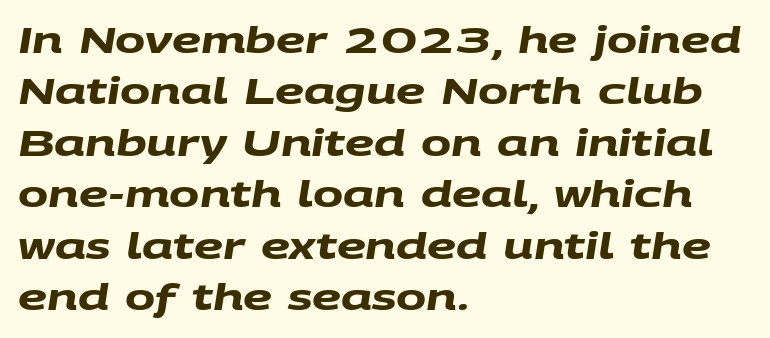
The passage shown is typed in a proportional face where columns would drift. Set as a true bold cut, around the 700 mark. Reading down the block, your eye returns to a fixed left position each line. Type without underlining. Note: no serifs on the glyphs.
